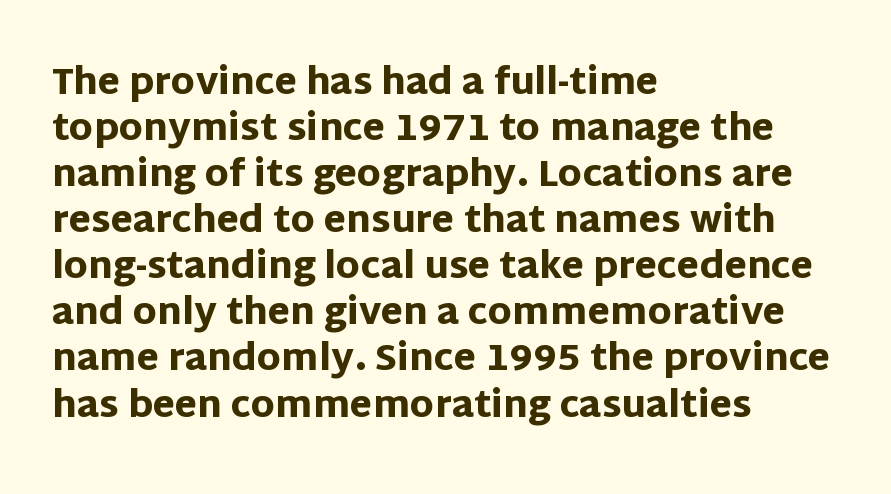
{"serif": "no", "italic": "no", "bold": "yes", "weight": "heavy", "width": "normal", "stroke_contrast": "low", "x_height": "large", "monospaced": "no", "underline": "no", "align": "left", "line_spacing": "normal", "line_spacing_ratio": 1.28, "letter_spacing": "normal", "letter_spacing_em": 0.0, "glyph_px": 36}
